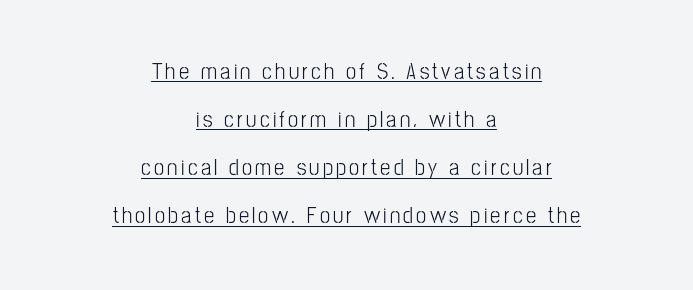
{"italic": "no", "bold": "no", "underline": "yes", "align": "center", "line_spacing": "loose", "line_spacing_ratio": 2.09, "glyph_px": 23}
